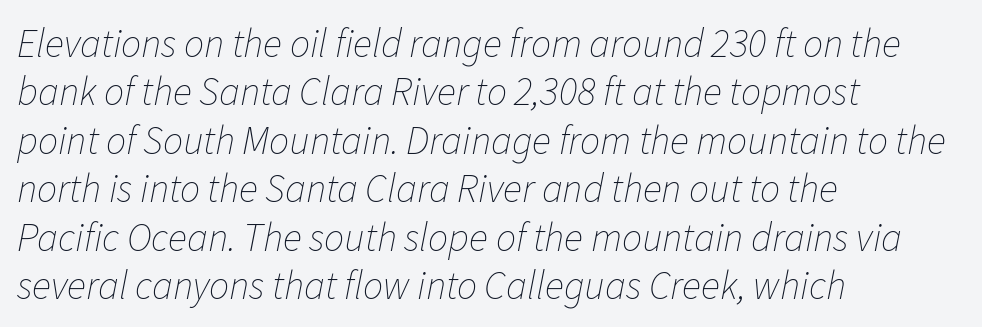
{"italic": "yes", "lean": "right", "slant_degrees": 11, "bold": "no", "weight": "thin", "width": "normal", "stroke_contrast": "low", "x_height": "medium", "monospaced": "no", "underline": "no", "align": "left", "line_spacing_ratio": 1.21, "letter_spacing": "normal", "letter_spacing_em": 0.0, "glyph_px": 40}
